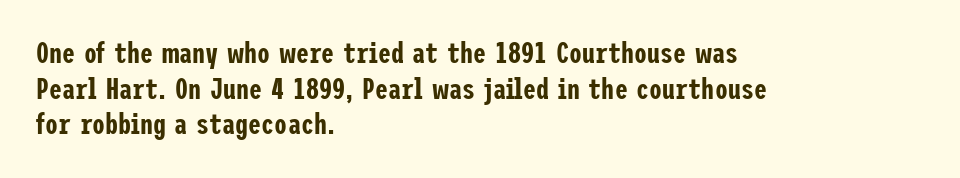
{"serif": "no", "italic": "no", "width": "condensed", "stroke_contrast": "low", "x_height": "medium", "underline": "no", "align": "left", "line_spacing_ratio": 1.23, "letter_spacing": "normal", "letter_spacing_em": 0.0, "glyph_px": 29}
